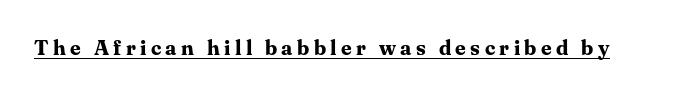
The sample has been set heavy, in full bold. It's the straight-up-and-down kind of type. This sample carries an underscore along the baseline area. Letter spacing: wide.
